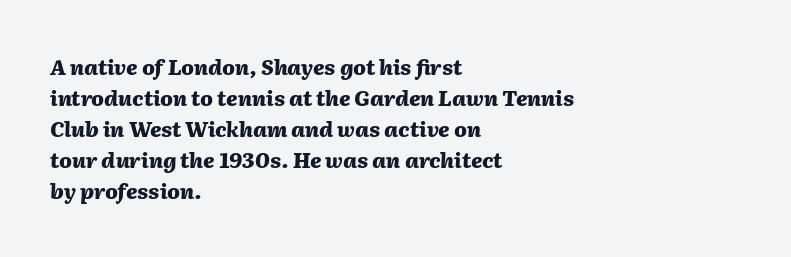
{"italic": "yes", "lean": "right", "slant_degrees": 2, "bold": "yes", "underline": "no", "align": "left", "line_spacing": "normal", "line_spacing_ratio": 1.48, "letter_spacing": "normal", "letter_spacing_em": 0.0, "glyph_px": 21}
